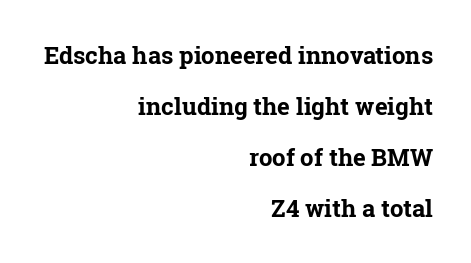
Q: Is the text bold? A: Yes.
Q: Is the text italic (slanted)? A: No, it is upright.
Q: Is the text underlined? A: No.
Q: How is the paragraph aligned? A: Right-aligned.
Q: Is the spacing between letters normal or unusually wide? A: Normal.
Q: Is the spacing between lines tight, normal or loose? A: Loose.
